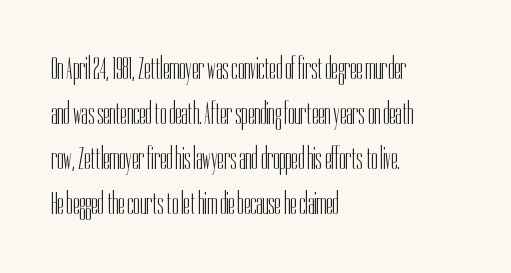
The image shows 32 px light, condensed sans-serif type, upright; set left-aligned, normal line spacing (1.41x), normal letter spacing, not underlined; low stroke contrast and a medium x-height.
